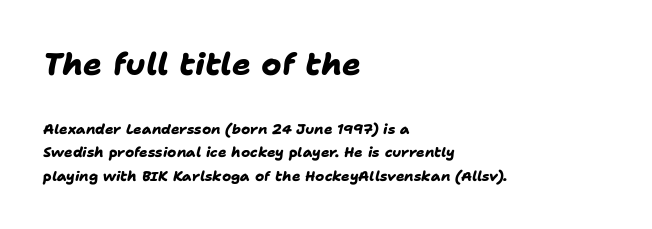
Bigger letters appear in the top chunk; the bottom chunk is reduced. Default kerning and tracking; the words read as compact shapes. A bare baseline throughout the passage. Character widths vary here, with narrow letters taking less room than wide ones.
